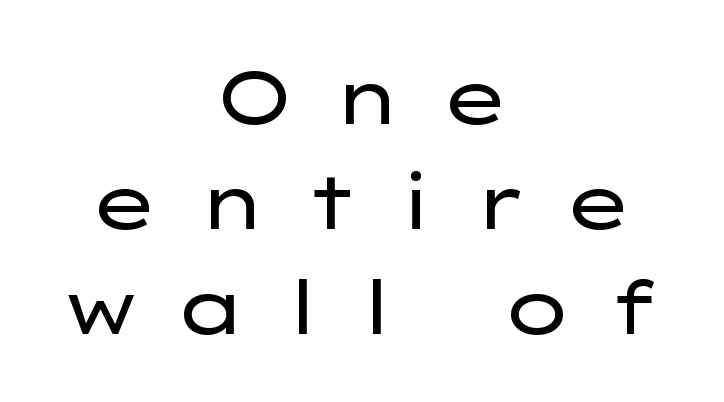
The image shows 75 px regular-weight, wide sans-serif type, upright; set centered, normal line spacing (1.4x), unusually wide letter spacing (+0.46 em), not underlined; low stroke contrast and a medium x-height.
